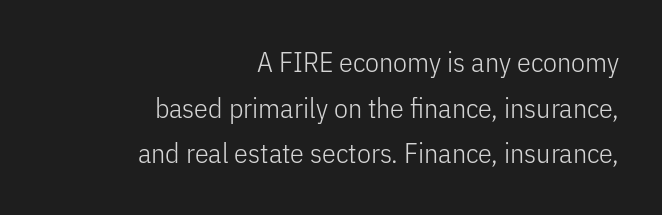
Is this a fixed-width face? No — the glyphs have proportional, varying widths. The font sits on the lighter half of the weight spectrum, regular included. The horizontal fit of the characters is conventional and even. The text was rendered using a sans face with plain stroke endings.
